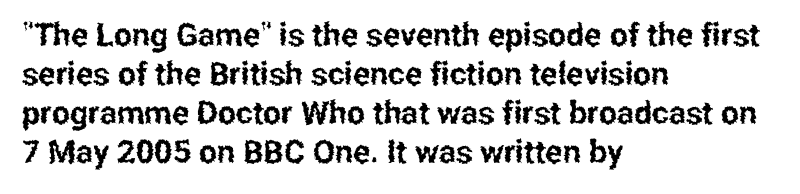
You could not count columns in this text — the font is proportionally spaced. Nobody drew a line under any word here. Teacher's note: observe the even left margin — that is flush-left alignment. No italicization has been applied; the sample stays upright.
